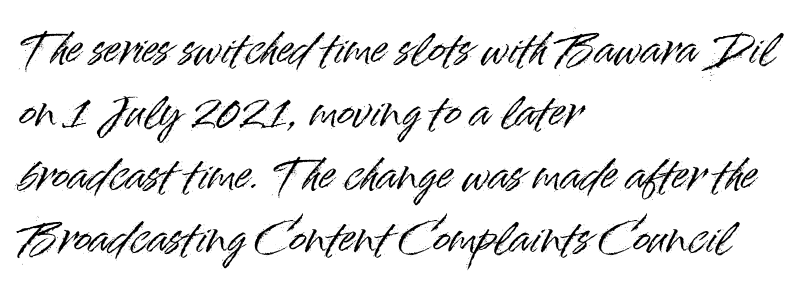
All the whitespace from short lines collects on the right. This is sans-serif lettering, the kind often seen on screens and signage. Do the characters align in a grid? No, the font is proportional. Plain, unruled lines of type. The designer left line spacing at the default.
